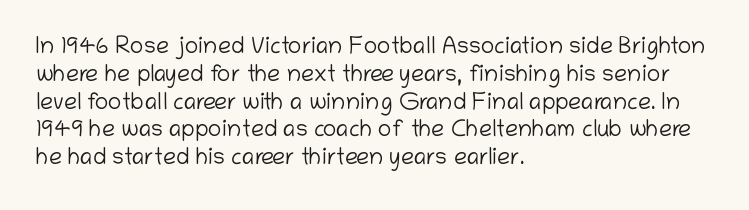
{"italic": "no", "bold": "no", "underline": "no", "align": "left", "line_spacing_ratio": 1.21, "letter_spacing": "normal", "letter_spacing_em": 0.0, "glyph_px": 23}
